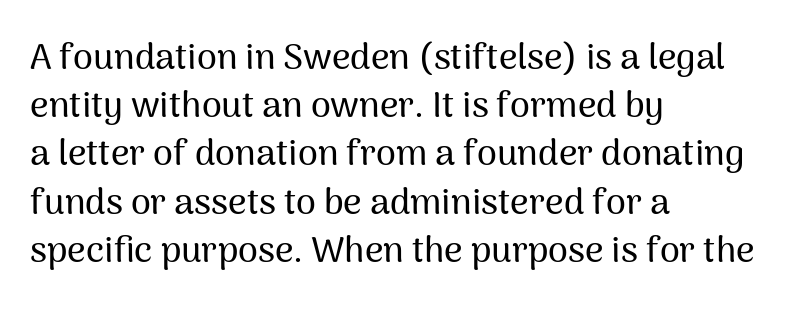
{"serif": "no", "italic": "no", "width": "normal", "stroke_contrast": "medium", "x_height": "medium", "monospaced": "no", "underline": "no", "align": "left", "line_spacing": "normal", "line_spacing_ratio": 1.34, "letter_spacing": "normal", "letter_spacing_em": 0.0, "glyph_px": 36}
